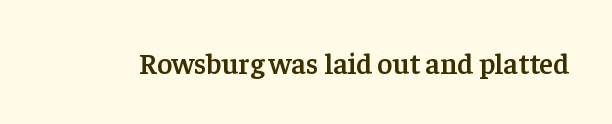
Notice how the stems are strictly vertical — no italics here. Type style note: has serifs. Caption: semibold face, moderately heavy strokes. Short note: letters normally spaced.
